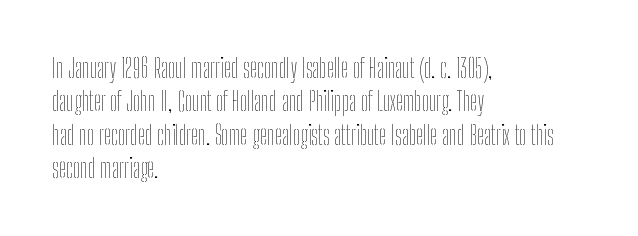
The image shows 26 px text type, upright; set left-aligned, normal line spacing (1.28x), normal letter spacing, not underlined.
